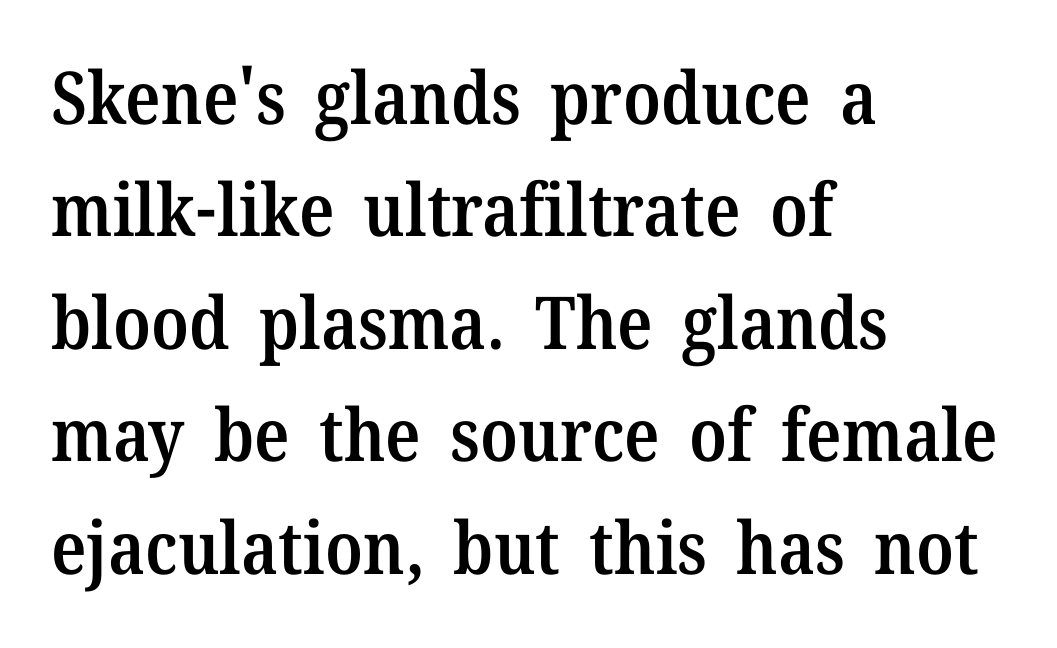
Q: Is the text bold? A: Semi-bold.
Q: Is the text italic (slanted)? A: No, it is upright.
Q: Is the typeface a serif or a sans-serif typeface? A: Serif.
Q: Is the text underlined? A: No.
Q: How is the paragraph aligned? A: Left-aligned.
Q: Is the spacing between letters normal or unusually wide? A: Normal.
Q: Is the spacing between lines tight, normal or loose? A: Normal.
Q: Width (condensed, normal, or wide)? A: Normal.
Q: Stroke contrast? A: Medium.
Q: x-height? A: Medium.
Q: Monospaced? A: No.
